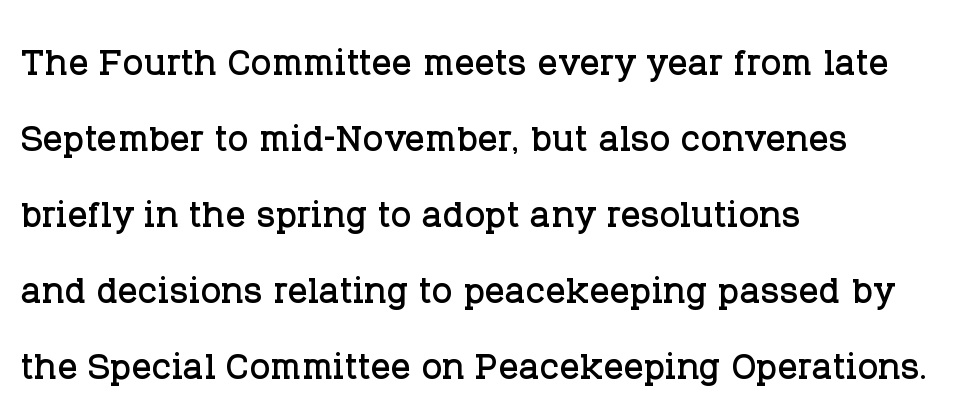
Baseline-to-baseline distance is the conventional proportion of letter height. This rendering features lettering with no underline. This is the regular roman posture of the typeface. The setting favours the left margin, as ordinary paragraphs usually do. Short note: letters normally spaced.
